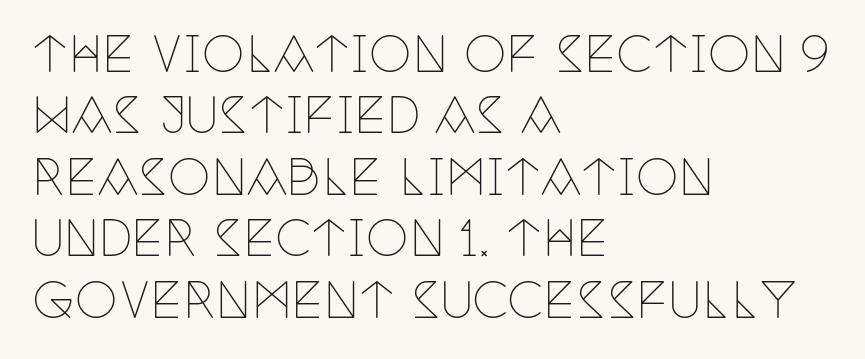
Q: Is the text bold? A: No.
Q: Is the text italic (slanted)? A: No, it is upright.
Q: Is the typeface a serif or a sans-serif typeface? A: Serif.
Q: Is the text underlined? A: No.
Q: How is the paragraph aligned? A: Left-aligned.
Q: Is the spacing between letters normal or unusually wide? A: Normal.
Q: Is the spacing between lines tight, normal or loose? A: Normal.
Q: Width (condensed, normal, or wide)? A: Condensed.
Q: Stroke contrast? A: Low.
Q: x-height? A: Large.
Q: Monospaced? A: No.
